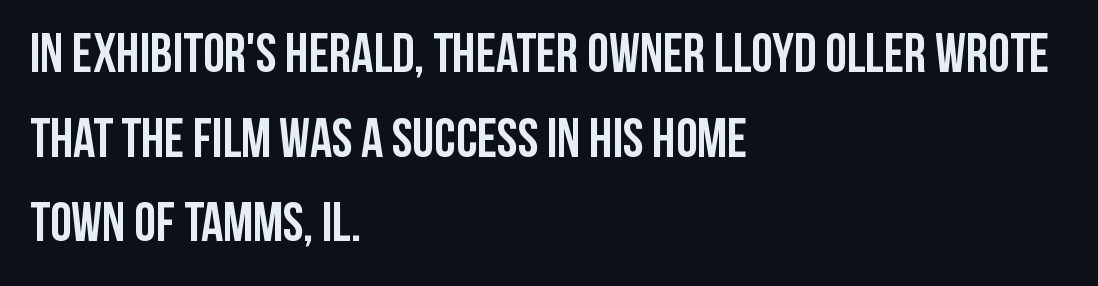
Q: Is the text bold? A: Yes.
Q: Is the text italic (slanted)? A: No, it is upright.
Q: Is the typeface a serif or a sans-serif typeface? A: Sans-serif.
Q: Is the text underlined? A: No.
Q: How is the paragraph aligned? A: Left-aligned.
Q: Is the spacing between letters normal or unusually wide? A: Normal.
Q: Is the spacing between lines tight, normal or loose? A: Normal.
Q: Width (condensed, normal, or wide)? A: Condensed.
Q: Stroke contrast? A: Low.
Q: x-height? A: Large.
Q: Monospaced? A: No.
